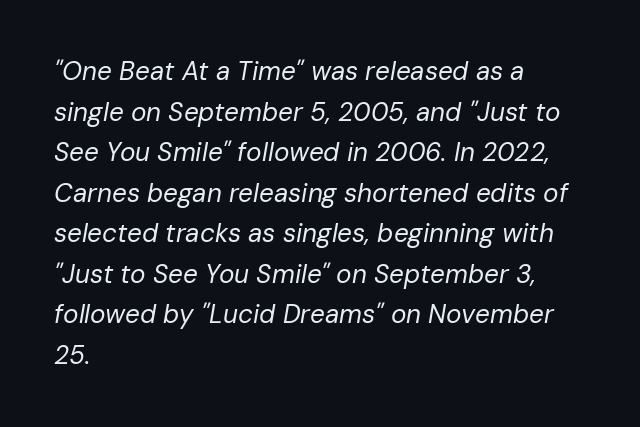
Rows of type keep a routine distance in the vertical direction. The glyphs are unaccompanied by any horizontal stroke below them. An italicized treatment has been applied to the whole sample. Is the block centered? No — it sits flush against the left margin. Honestly, the letter spacing is just normal — you wouldn't notice it.
